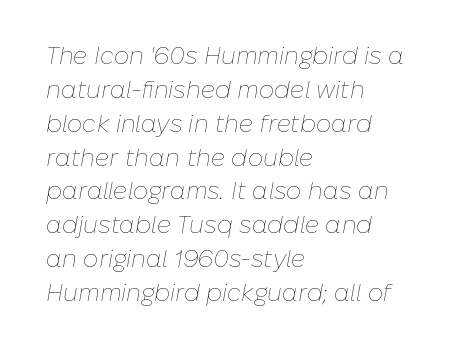
The image shows 24 px text type, italic (leaning right); set left-aligned, normal line spacing (1.41x), normal letter spacing, not underlined.
